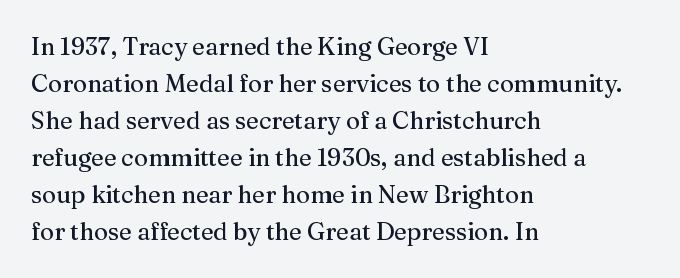
This is roman type, the default non-slanted kind. The lines in this sample share a left origin and differ only in where they stop. Glance below the letters and you will spot only blank space. The line-height multiplier appears to be the usual default. No extra tracking has been applied to these lines.
